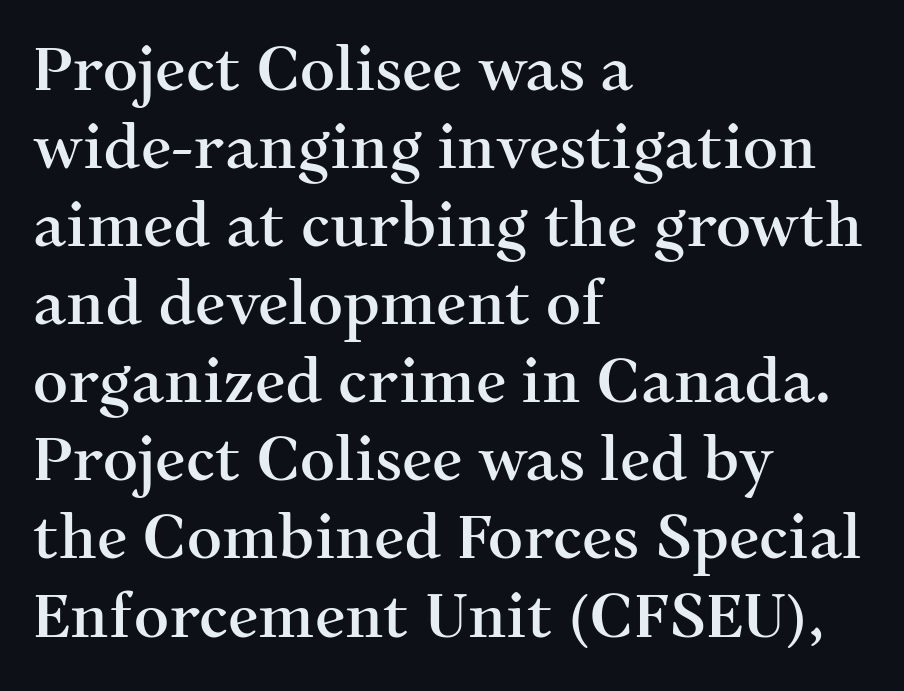
The rendering keeps characters at their native spacing. The glyphs are unaccompanied by any horizontal stroke below them. Leftover space on each line is placed entirely after the last word. Stroke terminals: seriffed. The lines sit at an ordinary, default distance from one another.
